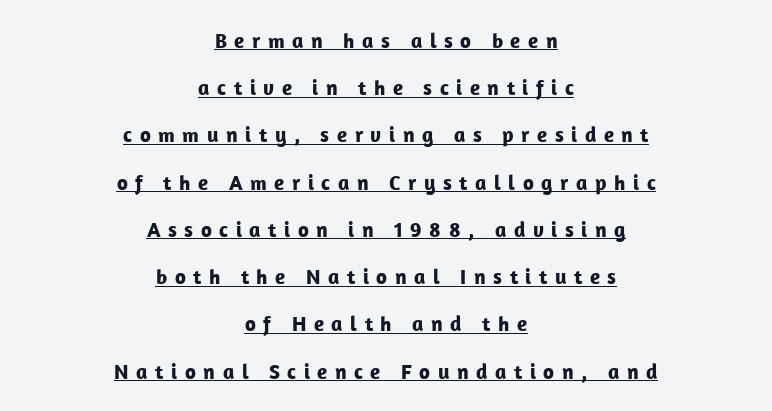
Heavy, bold letterforms. The face used here appears with an underline applied. Leftover space on each line is divided equally before and after the words. Quick note: interline space is abundant. Posture: vertical. Short note: letters widely spaced.
